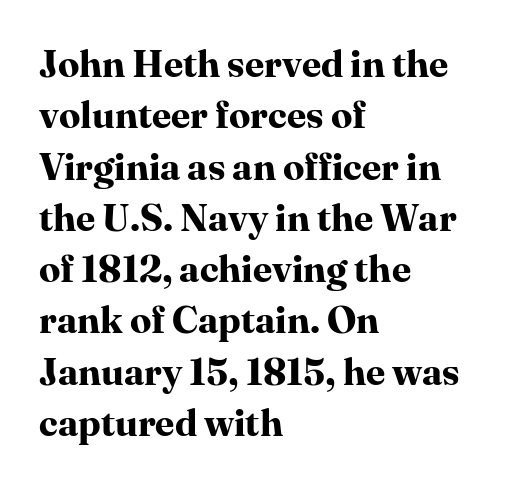
Q: Is the text bold? A: Yes.
Q: Is the text italic (slanted)? A: No, it is upright.
Q: Is the typeface a serif or a sans-serif typeface? A: Serif.
Q: Is the text underlined? A: No.
Q: How is the paragraph aligned? A: Left-aligned.
Q: Is the spacing between letters normal or unusually wide? A: Normal.
Q: Is the spacing between lines tight, normal or loose? A: Normal.
Q: Width (condensed, normal, or wide)? A: Normal.
Q: Stroke contrast? A: High.
Q: x-height? A: Medium.
Q: Monospaced? A: No.
